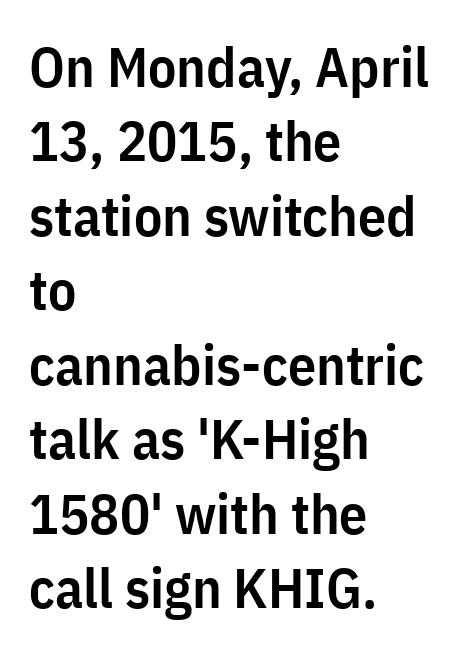
Q: Is the text bold? A: Semi-bold.
Q: Is the text italic (slanted)? A: No, it is upright.
Q: Is the typeface a serif or a sans-serif typeface? A: Sans-serif.
Q: Is the text underlined? A: No.
Q: How is the paragraph aligned? A: Left-aligned.
Q: Is the spacing between letters normal or unusually wide? A: Normal.
Q: Is the spacing between lines tight, normal or loose? A: Normal.
Q: Width (condensed, normal, or wide)? A: Condensed.
Q: Stroke contrast? A: Low.
Q: x-height? A: Medium.
Q: Monospaced? A: No.
